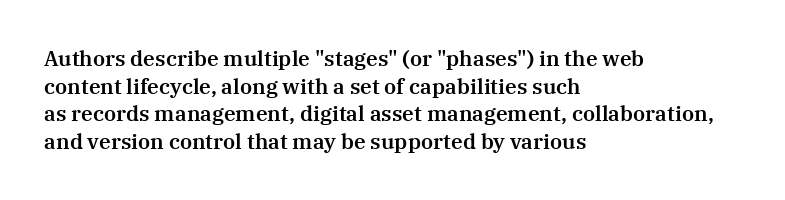
{"italic": "no", "underline": "no", "align": "left", "line_spacing": "normal", "line_spacing_ratio": 1.32, "letter_spacing": "normal", "letter_spacing_em": 0.0, "glyph_px": 21}
